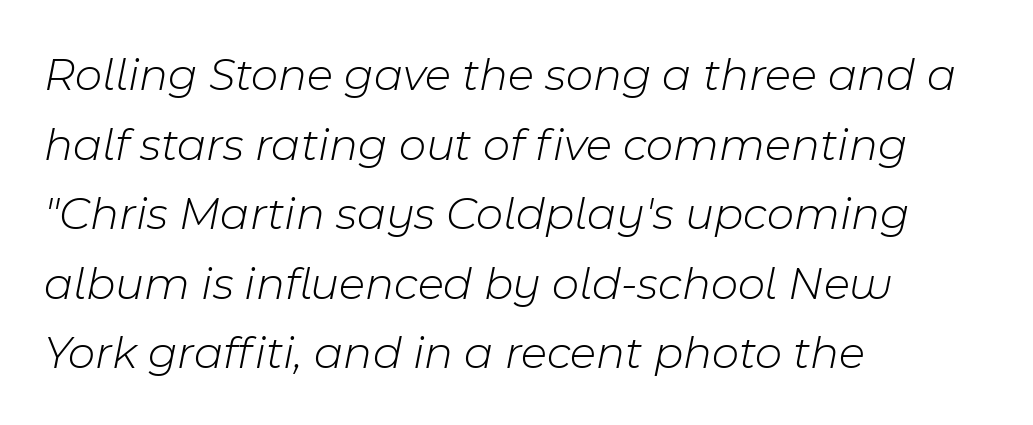
Q: Is the text bold? A: No.
Q: Is the text italic (slanted)? A: Yes, it leans right by about 11 degrees.
Q: Is the text underlined? A: No.
Q: How is the paragraph aligned? A: Left-aligned.
Q: Is the spacing between letters normal or unusually wide? A: Normal.
Q: Is the spacing between lines tight, normal or loose? A: Normal.
Q: Width (condensed, normal, or wide)? A: Normal.
Q: Stroke contrast? A: Low.
Q: x-height? A: Medium.
Q: Monospaced? A: No.
